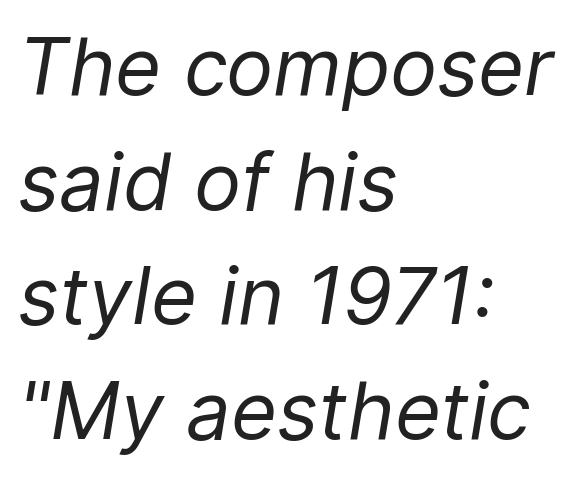
Q: Is the text bold? A: No.
Q: Is the text italic (slanted)? A: Yes, it leans right by about 9 degrees.
Q: Is the text underlined? A: No.
Q: How is the paragraph aligned? A: Left-aligned.
Q: Is the spacing between letters normal or unusually wide? A: Normal.
Q: Is the spacing between lines tight, normal or loose? A: Normal.
Q: Width (condensed, normal, or wide)? A: Normal.
Q: Stroke contrast? A: Low.
Q: x-height? A: Medium.
Q: Monospaced? A: No.
